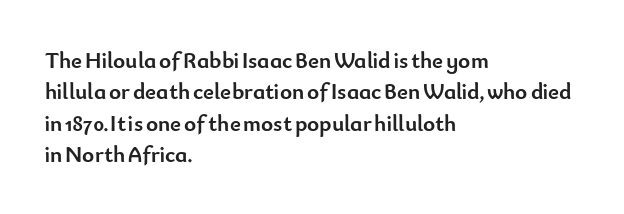
Q: Is the text bold? A: Yes.
Q: Is the text italic (slanted)? A: No, it is upright.
Q: Is the text underlined? A: No.
Q: How is the paragraph aligned? A: Left-aligned.
Q: Is the spacing between letters normal or unusually wide? A: Normal.
Q: Is the spacing between lines tight, normal or loose? A: Normal.
